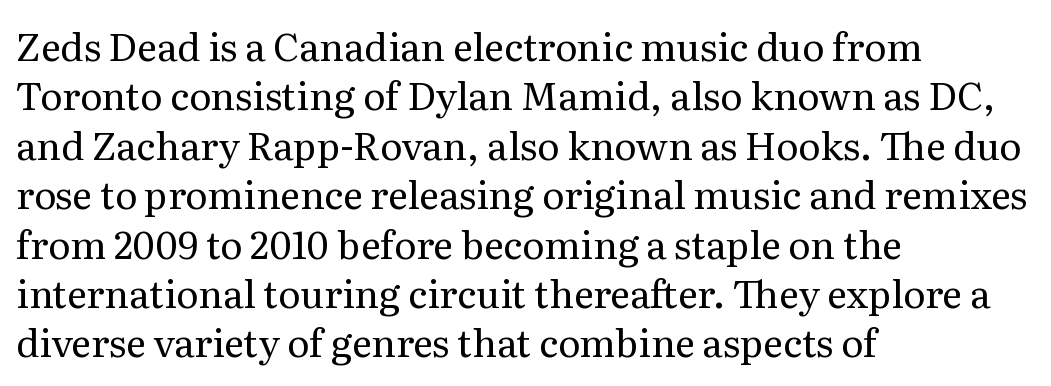
Compared with a typical body face, this is equally light or lighter still. The typeface chosen for these lines features serifs. A typesetter would call this proportional, since set widths differ per character. Default kerning and tracking; the words read as compact shapes. Does the lettering tilt? It doesn't — this is upright.
